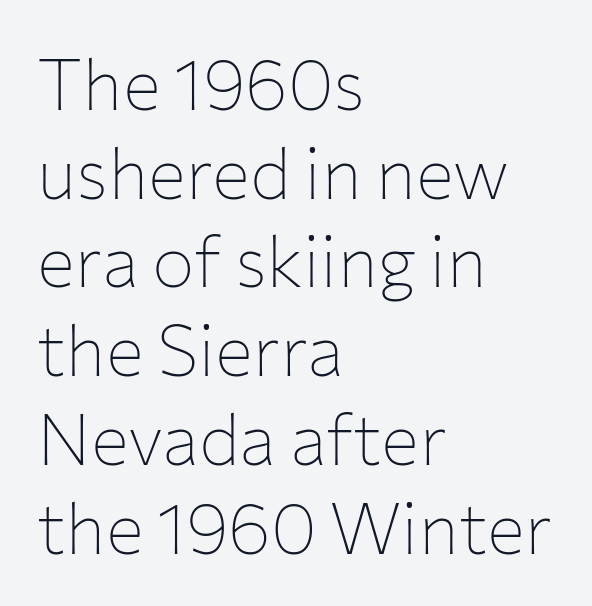
Q: Is the text bold? A: No.
Q: Is the text italic (slanted)? A: No, it is upright.
Q: Is the typeface a serif or a sans-serif typeface? A: Sans-serif.
Q: Is the text underlined? A: No.
Q: How is the paragraph aligned? A: Left-aligned.
Q: Is the spacing between letters normal or unusually wide? A: Normal.
Q: Is the spacing between lines tight, normal or loose? A: Normal.
Q: Width (condensed, normal, or wide)? A: Normal.
Q: Stroke contrast? A: Low.
Q: x-height? A: Medium.
Q: Monospaced? A: No.
